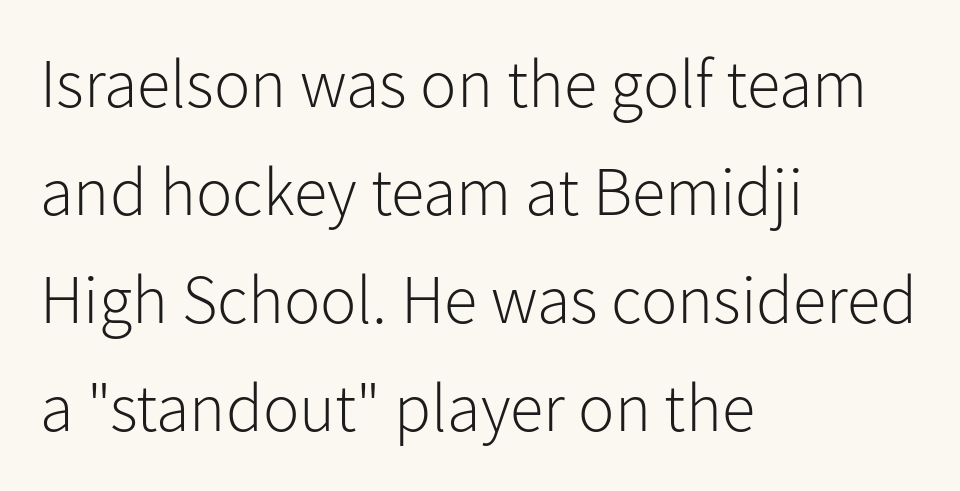
This sample has the flowing, uneven cadence of proportional lettering. Tracking value appears to be zero — textbook default spacing. One glance says typical: line gaps are just what's usual. Teacher's note: observe the even left margin — that is flush-left alignment.
